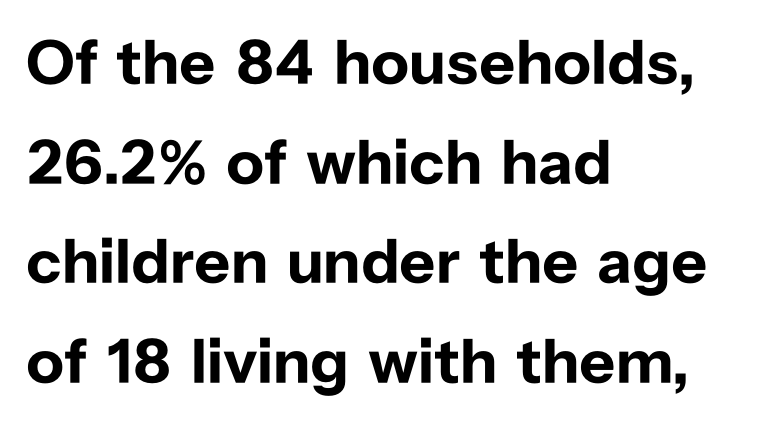
Q: Is the text bold? A: Yes.
Q: Is the text italic (slanted)? A: No, it is upright.
Q: Is the typeface a serif or a sans-serif typeface? A: Sans-serif.
Q: Is the text underlined? A: No.
Q: How is the paragraph aligned? A: Left-aligned.
Q: Is the spacing between letters normal or unusually wide? A: Normal.
Q: Is the spacing between lines tight, normal or loose? A: Normal.
Q: Width (condensed, normal, or wide)? A: Normal.
Q: Stroke contrast? A: Low.
Q: x-height? A: Medium.
Q: Monospaced? A: No.
